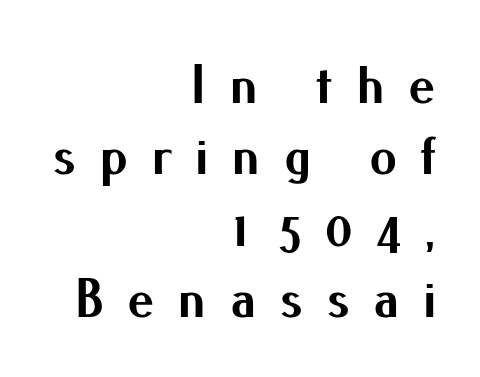
The image shows 55 px bold sans-serif type, upright; set right-aligned, normal line spacing (1.3x), unusually wide letter spacing (+0.42 em), not underlined; medium stroke contrast and a small x-height.
